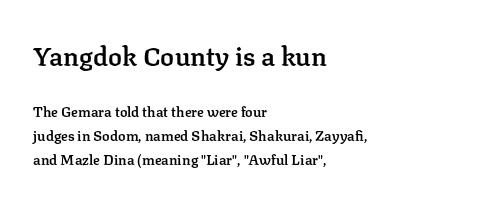
Q: Is the text bold? A: Semi-bold.
Q: Is the text italic (slanted)? A: No, it is upright.
Q: Is the text underlined? A: No.
Q: How is the paragraph aligned? A: Left-aligned.
Q: Is the spacing between letters normal or unusually wide? A: Normal.
Q: Which block of text is set in a larger size, the first (top) or the second (bottom)? A: The first (top) one.
